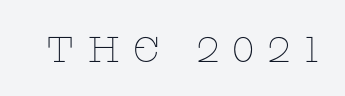
The image shows 36 px thin, wide serif type, upright; set unusually wide letter spacing (+0.35 em), not underlined; low stroke contrast and a large x-height.
